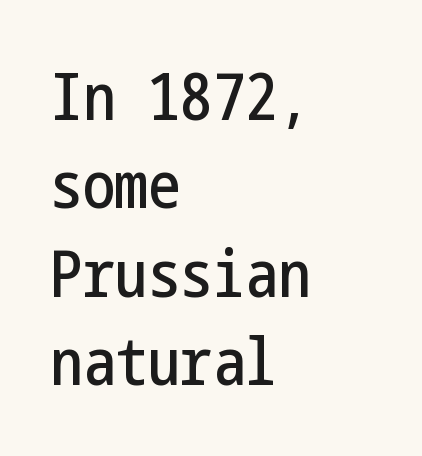
Q: Is the text italic (slanted)? A: No, it is upright.
Q: Is the typeface a serif or a sans-serif typeface? A: Sans-serif.
Q: Is the text underlined? A: No.
Q: How is the paragraph aligned? A: Left-aligned.
Q: Is the spacing between letters normal or unusually wide? A: Normal.
Q: Is the spacing between lines tight, normal or loose? A: Normal.
Q: Width (condensed, normal, or wide)? A: Condensed.
Q: Stroke contrast? A: Low.
Q: x-height? A: Medium.
